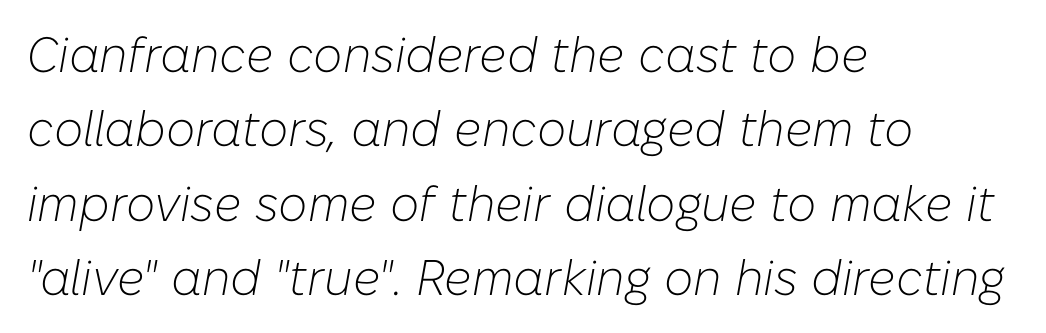
Ink coverage per letter is moderate at most. What's the leading like? Ordinary, nothing unusual. Observe the ordinary spacing: letters are neighbours, not strangers. Only glyphs here, with clear space below each row. Line beginnings align vertically; line endings do not. Slanted lettering throughout.
